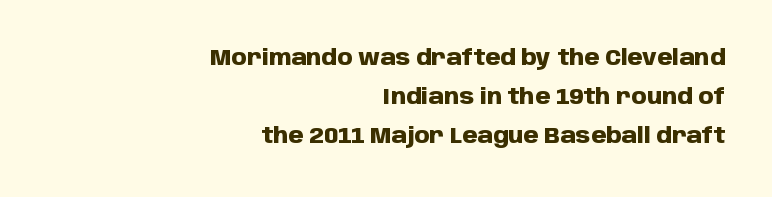
{"italic": "no", "bold": "yes", "underline": "no", "align": "right", "line_spacing_ratio": 1.78, "letter_spacing": "normal", "letter_spacing_em": 0.0, "glyph_px": 22}
